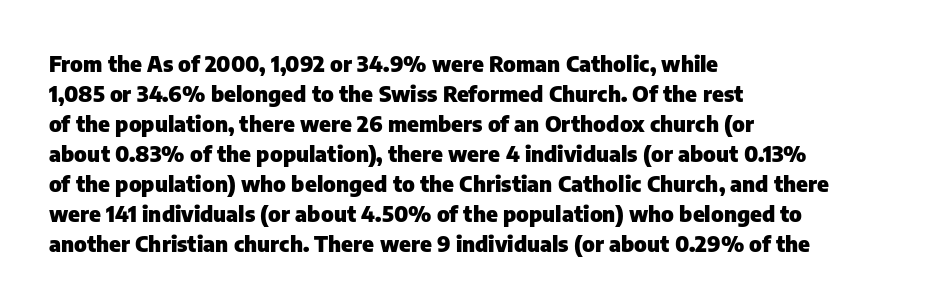
{"italic": "no", "bold": "yes", "underline": "no", "align": "left", "line_spacing": "normal", "line_spacing_ratio": 1.36, "letter_spacing": "normal", "letter_spacing_em": 0.0, "glyph_px": 22}
